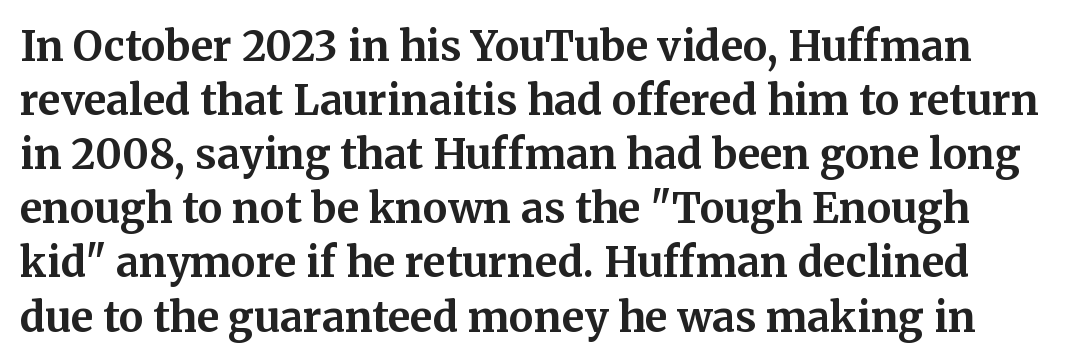
Q: Is the text bold? A: Yes.
Q: Is the text italic (slanted)? A: No, it is upright.
Q: Is the typeface a serif or a sans-serif typeface? A: Serif.
Q: Is the text underlined? A: No.
Q: Is the spacing between letters normal or unusually wide? A: Normal.
Q: Is the spacing between lines tight, normal or loose? A: Normal.
Q: Width (condensed, normal, or wide)? A: Normal.
Q: Stroke contrast? A: Medium.
Q: x-height? A: Medium.
Q: Monospaced? A: No.
